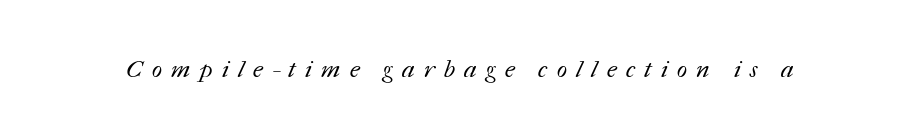
{"bold": "no", "underline": "no", "letter_spacing": "wide", "letter_spacing_em": 0.39, "glyph_px": 24}
